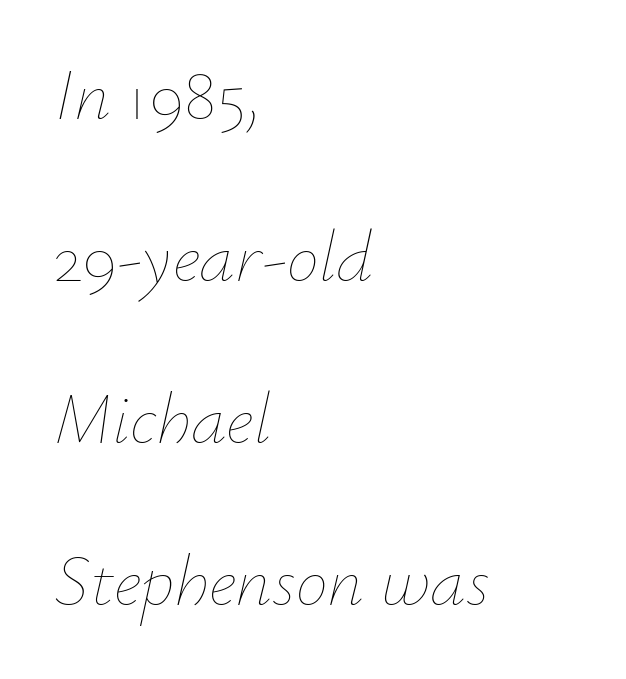
Q: Is the text bold? A: No.
Q: Is the text italic (slanted)? A: Yes, it leans right by about 12 degrees.
Q: Is the text underlined? A: No.
Q: How is the paragraph aligned? A: Left-aligned.
Q: Is the spacing between letters normal or unusually wide? A: Normal.
Q: Is the spacing between lines tight, normal or loose? A: Loose.
Q: Width (condensed, normal, or wide)? A: Normal.
Q: Stroke contrast? A: Low.
Q: x-height? A: Small.
Q: Monospaced? A: No.
